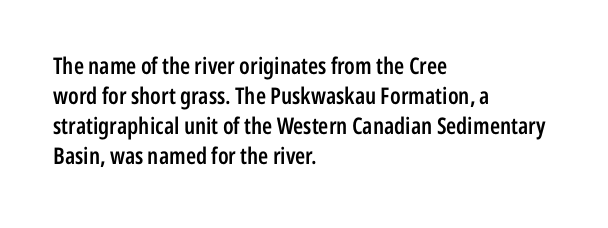
The image shows 23 px text type, upright; set left-aligned, normal line spacing (1.31x), normal letter spacing, not underlined.
